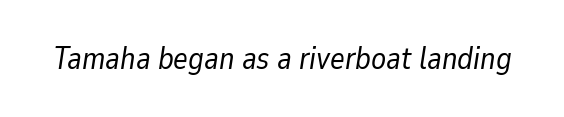
The image shows 31 px regular-weight type, italic (leaning right); set normal letter spacing, not underlined; low stroke contrast and a medium x-height.
